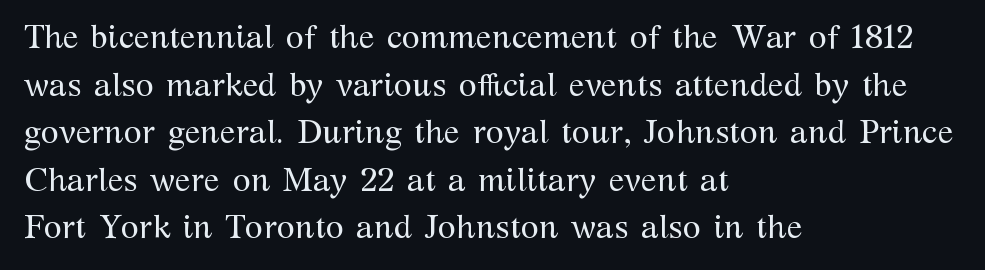
Q: Is the text bold? A: No.
Q: Is the text italic (slanted)? A: No, it is upright.
Q: Is the typeface a serif or a sans-serif typeface? A: Serif.
Q: Is the text underlined? A: No.
Q: How is the paragraph aligned? A: Left-aligned.
Q: Is the spacing between letters normal or unusually wide? A: Normal.
Q: Is the spacing between lines tight, normal or loose? A: Normal.
Q: Width (condensed, normal, or wide)? A: Normal.
Q: Stroke contrast? A: Medium.
Q: x-height? A: Medium.
Q: Monospaced? A: No.
